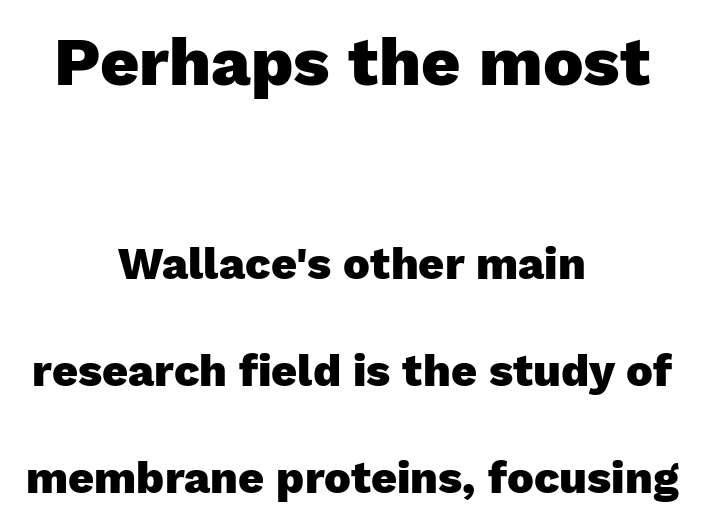
Is this a fixed-width face? No — the glyphs have proportional, varying widths. Words appear dense and cohesive because spacing is normal. The axis of the letterforms is exactly vertical. Set as a true bold cut, around the 700 mark. Typesetter's note — upper block bumped up in size, lower block left smaller. These lines are composed in type without serifs.
